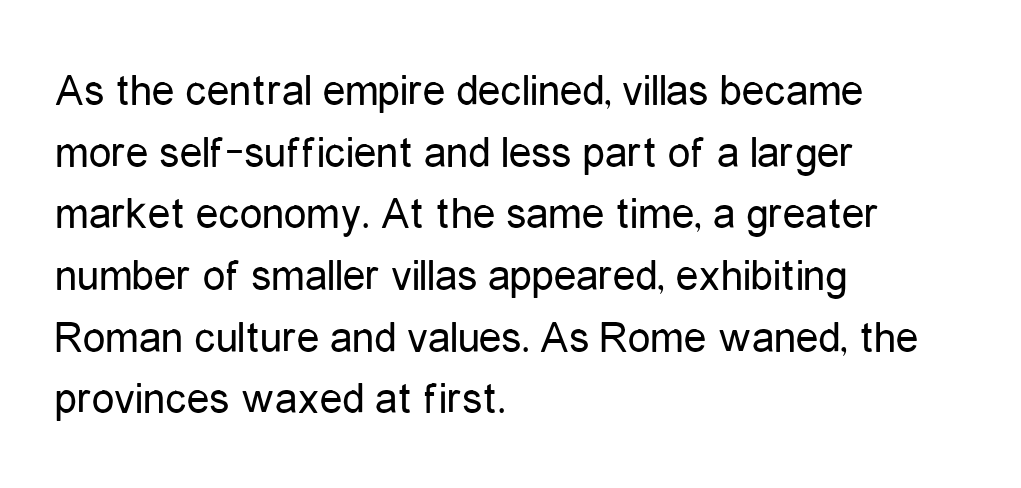
{"serif": "no", "italic": "no", "bold": "no", "weight": "regular", "width": "condensed", "stroke_contrast": "low", "x_height": "medium", "monospaced": "no", "underline": "no", "align": "left", "line_spacing": "normal", "line_spacing_ratio": 1.37, "letter_spacing": "normal", "letter_spacing_em": 0.0, "glyph_px": 45}
